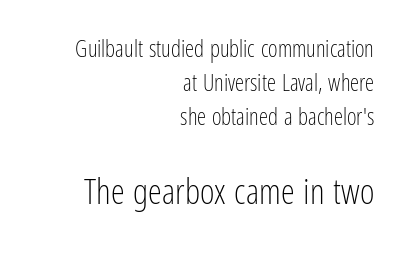
{"serif": "no", "italic": "no", "bold": "no", "weight": "light", "width": "condensed", "stroke_contrast": "low", "x_height": "medium", "monospaced": "no", "underline": "no", "align": "right", "line_spacing": "normal", "line_spacing_ratio": 1.48, "letter_spacing": "normal", "letter_spacing_em": 0.0, "larger_block": "second", "size_ratio": 1.52, "glyph_px": 35}
